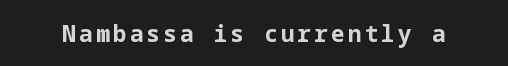
The image shows 23 px bold type, upright; set not underlined.
